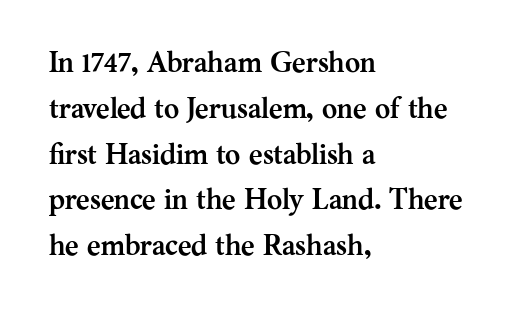
{"serif": "yes", "italic": "no", "bold": "yes", "weight": "semibold", "width": "normal", "stroke_contrast": "medium", "x_height": "medium", "monospaced": "no", "underline": "no", "align": "left", "line_spacing": "normal", "line_spacing_ratio": 1.58, "letter_spacing": "normal", "letter_spacing_em": 0.0, "glyph_px": 29}
